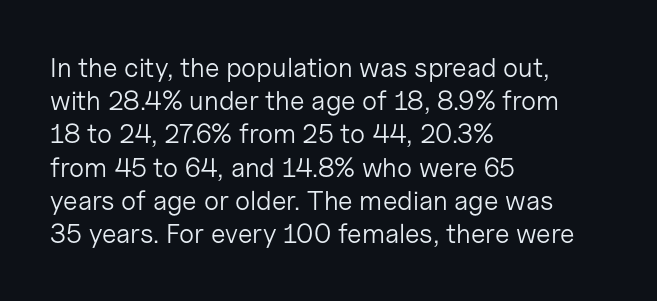
The image shows 27 px text type, upright; set left-aligned, line spacing 1.23x, normal letter spacing, not underlined.
